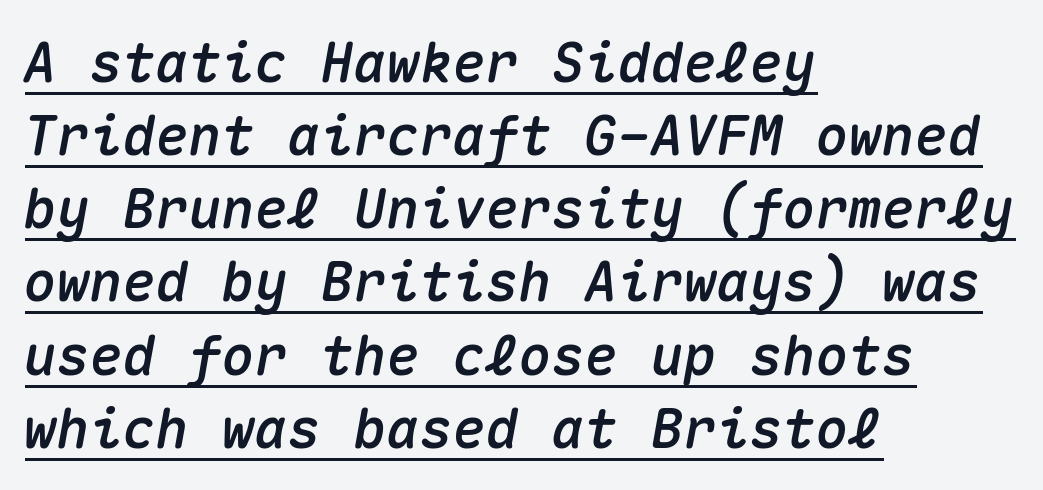
The image shows 55 px text type, italic (leaning right), monospaced; set left-aligned, normal line spacing (1.33x), normal letter spacing, underlined; medium stroke contrast and a medium x-height.
